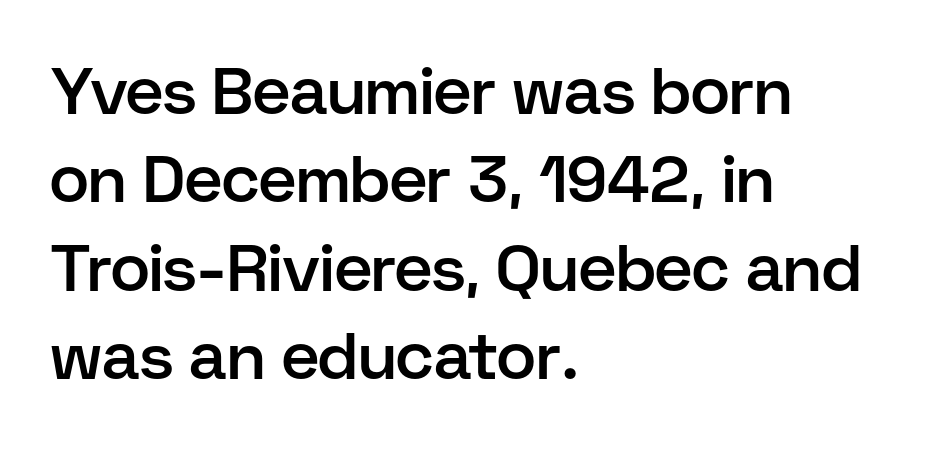
{"serif": "no", "italic": "no", "bold": "semi", "weight": "semibold", "width": "normal", "stroke_contrast": "low", "x_height": "medium", "monospaced": "no", "underline": "no", "align": "left", "line_spacing": "normal", "line_spacing_ratio": 1.34, "letter_spacing": "normal", "letter_spacing_em": 0.0, "glyph_px": 66}
